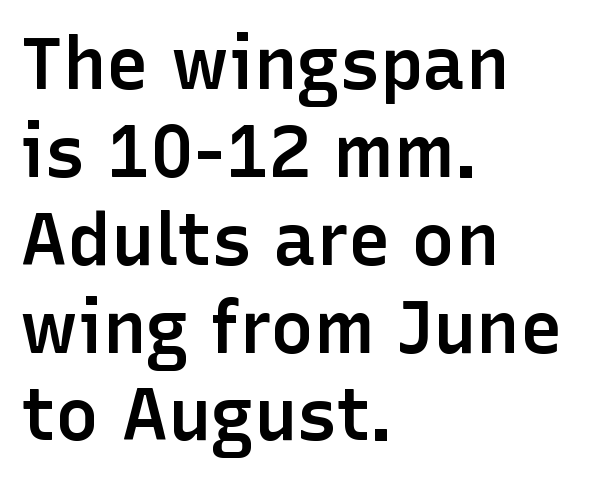
The image shows 72 px semibold sans-serif type, upright; set left-aligned, line spacing 1.22x, normal letter spacing, not underlined; low stroke contrast and a medium x-height.
